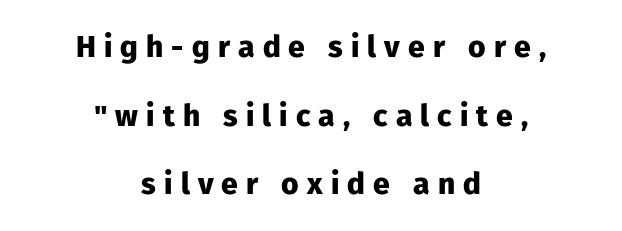
The image shows 30 px heavy sans-serif type, upright; set centered, loose line spacing (2.29x), unusually wide letter spacing (+0.27 em), not underlined; low stroke contrast and a medium x-height.
